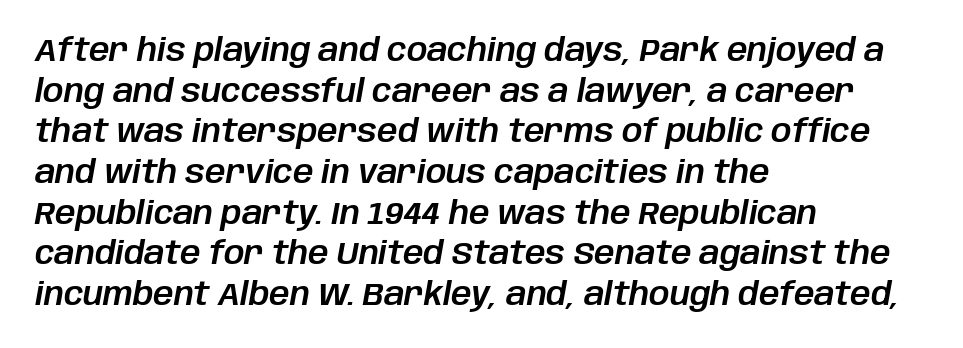
{"italic": "yes", "lean": "right", "slant_degrees": 10, "width": "normal", "stroke_contrast": "low", "x_height": "large", "monospaced": "no", "underline": "no", "align": "left", "line_spacing": "normal", "line_spacing_ratio": 1.27, "letter_spacing": "normal", "letter_spacing_em": 0.0, "glyph_px": 32}
